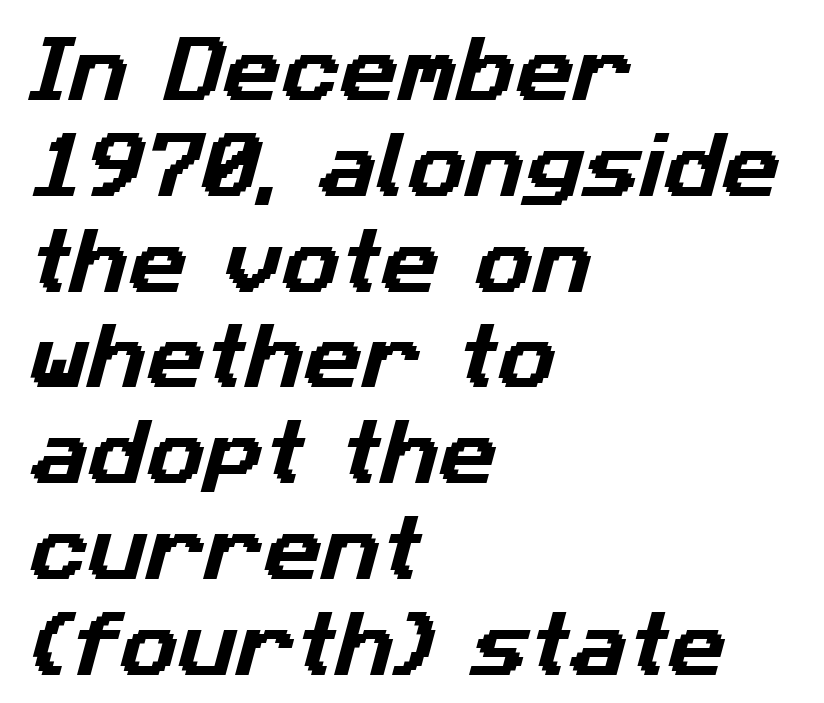
{"serif": "no", "width": "normal", "stroke_contrast": "low", "x_height": "medium", "monospaced": "no", "underline": "no", "align": "left", "line_spacing": "normal", "line_spacing_ratio": 1.33, "letter_spacing": "normal", "letter_spacing_em": 0.0, "glyph_px": 72}
